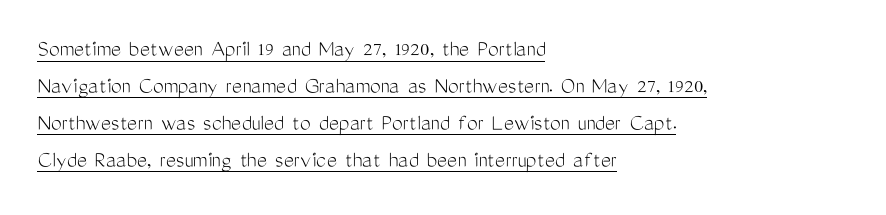
A typesetter would mark this as roman, not italic. The passage shown stacks its lines at a standard gap. The face used here appears with an underline applied. In CSS terms this would be text-align: left.
